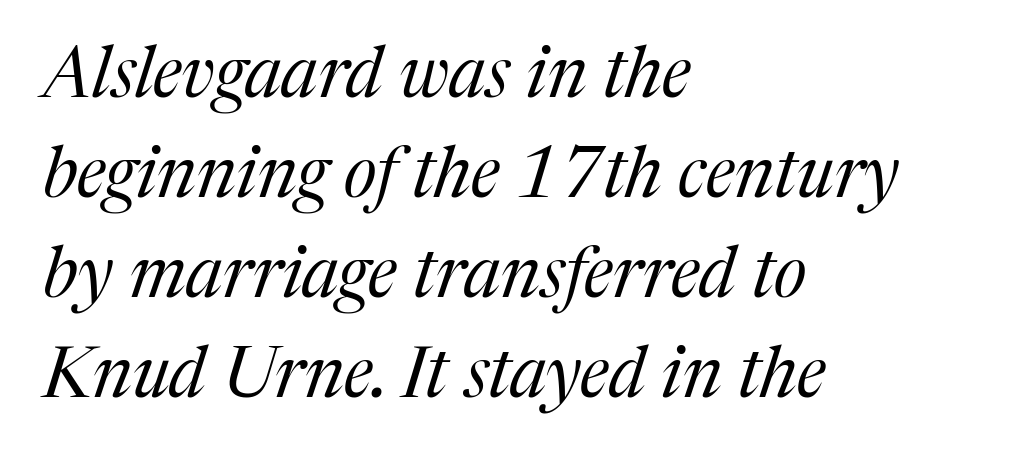
{"serif": "yes", "italic": "yes", "lean": "right", "slant_degrees": 17, "bold": "no", "weight": "regular", "width": "normal", "stroke_contrast": "medium", "x_height": "medium", "monospaced": "no", "underline": "no", "align": "left", "line_spacing": "normal", "line_spacing_ratio": 1.43, "letter_spacing": "normal", "letter_spacing_em": 0.0, "glyph_px": 70}
